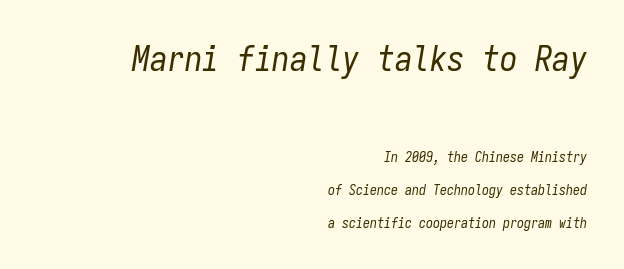
{"italic": "yes", "lean": "right", "slant_degrees": 9, "bold": "no", "weight": "regular", "width": "condensed", "stroke_contrast": "low", "x_height": "medium", "monospaced": "yes", "underline": "no", "align": "right", "line_spacing": "loose", "line_spacing_ratio": 2.36, "letter_spacing": "normal", "letter_spacing_em": 0.0, "larger_block": "first", "size_ratio": 2.5, "glyph_px": 35}
